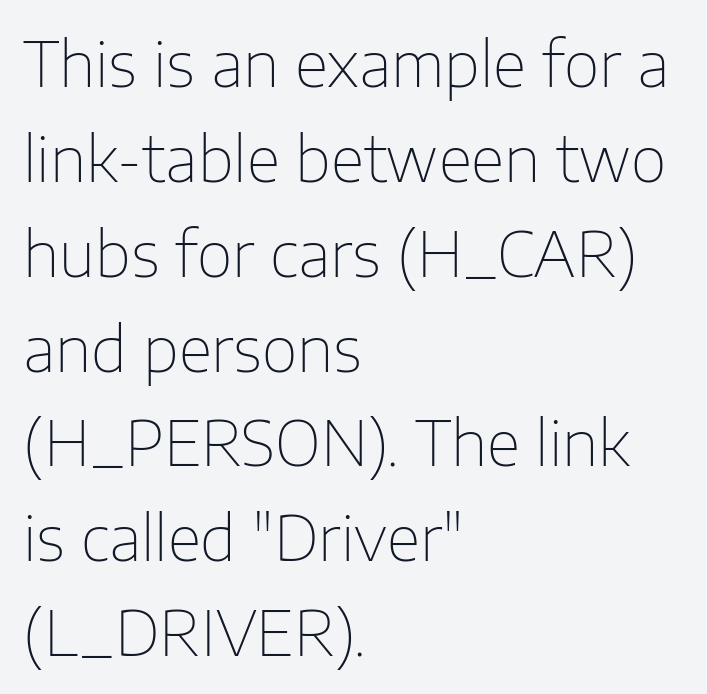
{"serif": "no", "italic": "no", "bold": "no", "weight": "thin", "width": "normal", "stroke_contrast": "low", "x_height": "medium", "monospaced": "no", "underline": "no", "align": "left", "line_spacing": "normal", "line_spacing_ratio": 1.53, "letter_spacing": "normal", "letter_spacing_em": 0.0, "glyph_px": 62}
